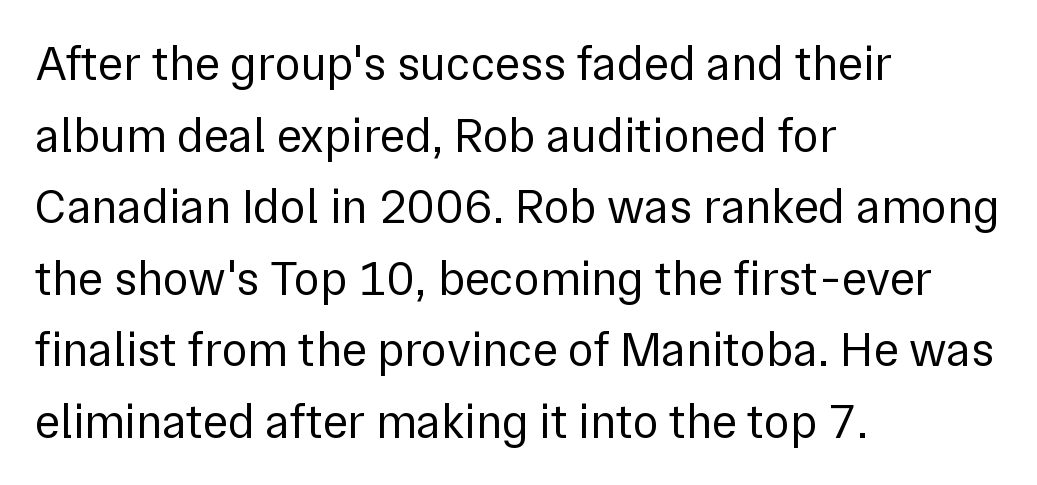
The image shows 48 px regular-weight sans-serif type, upright; set left-aligned, normal line spacing (1.49x), normal letter spacing, not underlined; low stroke contrast and a medium x-height.
